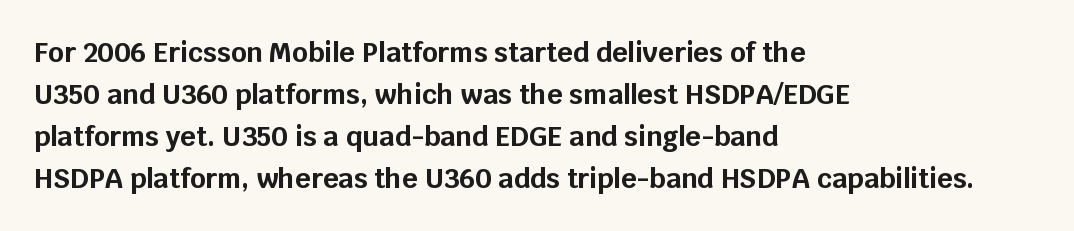
Nothing unusual about the tracking: characters are spaced as the font intends. Layout note: lines flush left. Does the lettering tilt? It doesn't — this is upright. The characters look thick and weighty, a clear bold. If you measured baseline to baseline, you'd find a middling distance. Underlining? Definitely not there.
